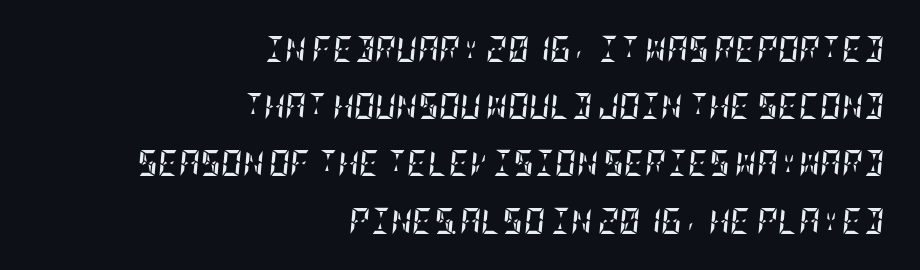
Q: Is the text bold? A: Yes.
Q: Is the text italic (slanted)? A: Yes, it leans right by about 5 degrees.
Q: Is the text underlined? A: No.
Q: How is the paragraph aligned? A: Right-aligned.
Q: Is the spacing between letters normal or unusually wide? A: Normal.
Q: Is the spacing between lines tight, normal or loose? A: Loose.
